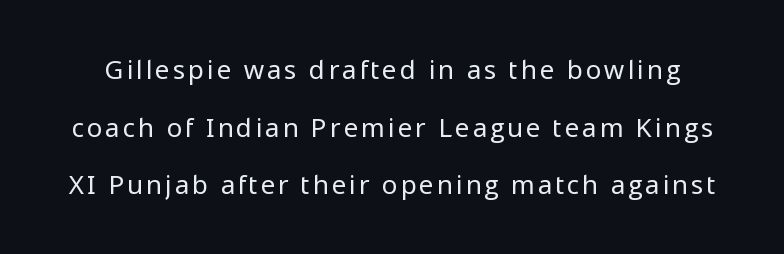
Tall strokes in this sample are plumb rather than angled. The gap between lines stays unmarked. The block of text is sparse from top to bottom, with ample space between rows. Compared with a typical body face, this is equally light or lighter still.
